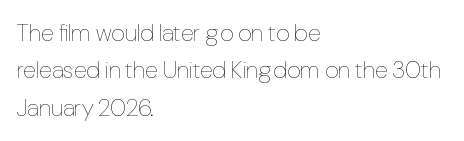
Evenly set lines give the paragraph a standard silhouette. Here the glyphs are tracked normally, forming tight word shapes. Rule under the text: the space is simply empty. Italic? Not at all — the glyphs are vertical. These glyphs show unthickened strokes, regular width or finer.
